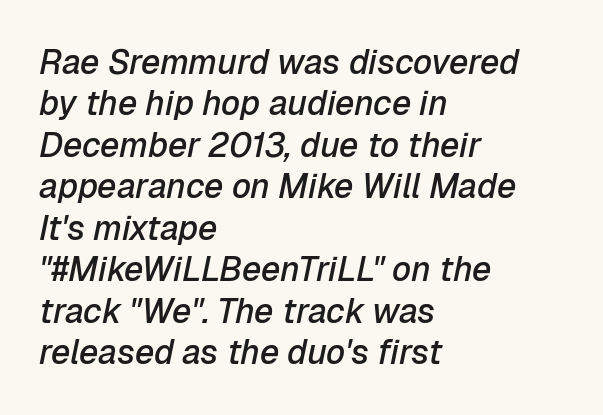
{"italic": "yes", "lean": "right", "slant_degrees": 12, "bold": "semi", "weight": "semibold", "width": "normal", "stroke_contrast": "low", "x_height": "medium", "monospaced": "no", "underline": "no", "align": "left", "line_spacing_ratio": 1.22, "letter_spacing": "normal", "letter_spacing_em": 0.0, "glyph_px": 34}
